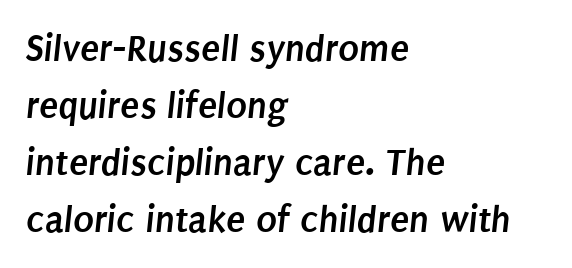
Q: Is the text bold? A: Yes.
Q: Is the typeface a serif or a sans-serif typeface? A: Sans-serif.
Q: Is the text underlined? A: No.
Q: How is the paragraph aligned? A: Left-aligned.
Q: Is the spacing between letters normal or unusually wide? A: Normal.
Q: Is the spacing between lines tight, normal or loose? A: Normal.
Q: Width (condensed, normal, or wide)? A: Condensed.
Q: Stroke contrast? A: Low.
Q: x-height? A: Large.
Q: Monospaced? A: No.
